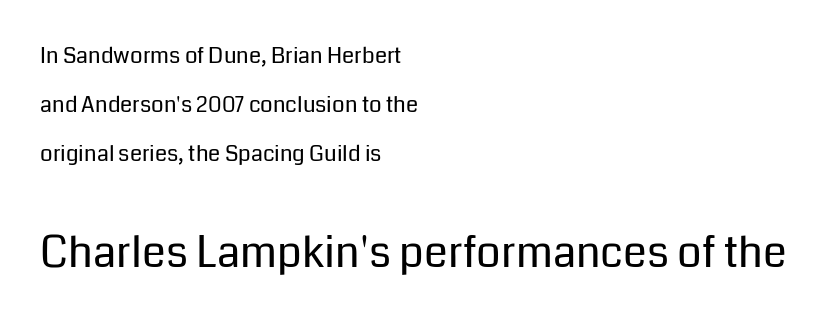
Q: Is the text bold? A: No.
Q: Is the text italic (slanted)? A: No, it is upright.
Q: Is the typeface a serif or a sans-serif typeface? A: Sans-serif.
Q: Is the text underlined? A: No.
Q: How is the paragraph aligned? A: Left-aligned.
Q: Is the spacing between letters normal or unusually wide? A: Normal.
Q: Is the spacing between lines tight, normal or loose? A: Loose.
Q: Which block of text is set in a larger size, the first (top) or the second (bottom)? A: The second (bottom) one.
Q: Width (condensed, normal, or wide)? A: Normal.
Q: Stroke contrast? A: Low.
Q: x-height? A: Medium.
Q: Monospaced? A: No.
